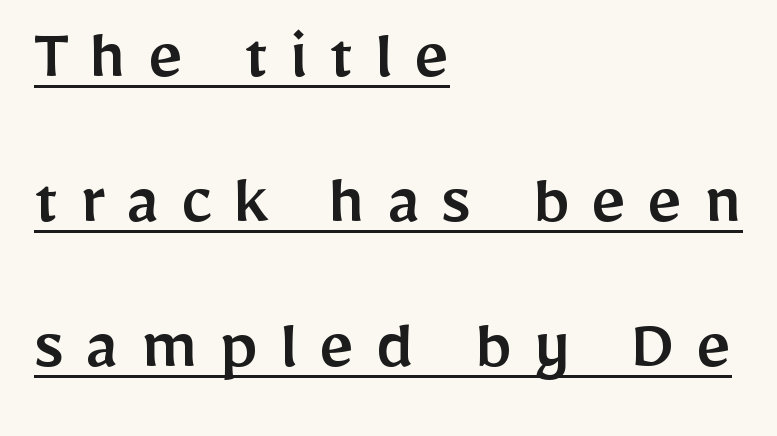
{"serif": "no", "italic": "no", "width": "normal", "stroke_contrast": "low", "x_height": "medium", "monospaced": "no", "underline": "yes", "align": "left", "line_spacing": "loose", "line_spacing_ratio": 1.91, "letter_spacing": "wide", "letter_spacing_em": 0.28, "glyph_px": 76}
